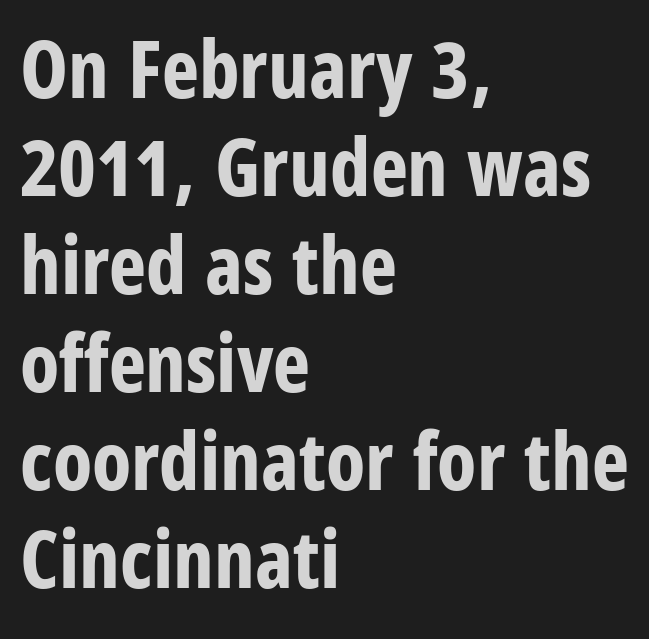
The image shows 79 px bold, condensed sans-serif type, upright; set left-aligned, line spacing 1.24x, normal letter spacing, not underlined; low stroke contrast and a large x-height.
